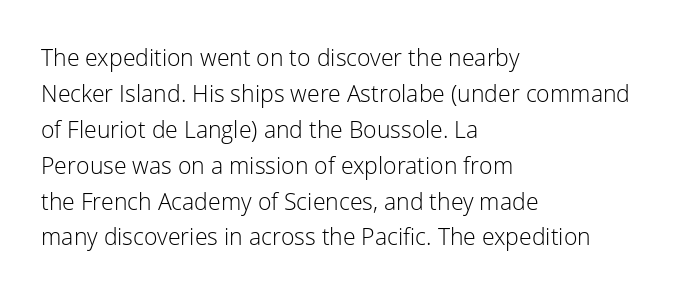
The image shows 23 px text type, upright; set left-aligned, normal line spacing (1.56x), normal letter spacing, not underlined.
